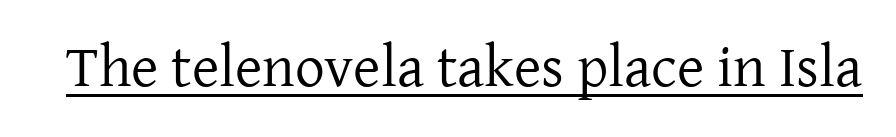
The image shows 59 px regular-weight serif type, upright; set normal letter spacing, underlined; low stroke contrast and a medium x-height.
